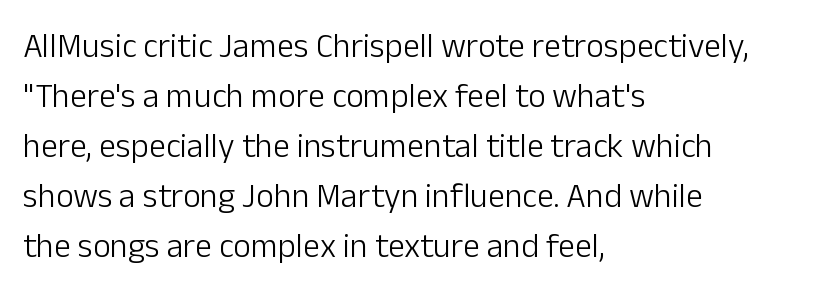
Q: Is the text bold? A: No.
Q: Is the text italic (slanted)? A: No, it is upright.
Q: Is the typeface a serif or a sans-serif typeface? A: Sans-serif.
Q: Is the text underlined? A: No.
Q: How is the paragraph aligned? A: Left-aligned.
Q: Is the spacing between letters normal or unusually wide? A: Normal.
Q: Is the spacing between lines tight, normal or loose? A: Normal.
Q: Width (condensed, normal, or wide)? A: Normal.
Q: Stroke contrast? A: Low.
Q: x-height? A: Medium.
Q: Monospaced? A: No.
